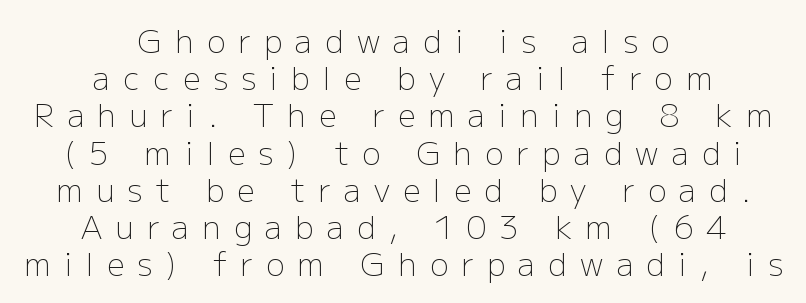
Q: Is the text bold? A: No.
Q: Is the text italic (slanted)? A: No, it is upright.
Q: Is the typeface a serif or a sans-serif typeface? A: Sans-serif.
Q: Is the text underlined? A: No.
Q: How is the paragraph aligned? A: Centered.
Q: Is the spacing between letters normal or unusually wide? A: Unusually wide.
Q: Width (condensed, normal, or wide)? A: Normal.
Q: Stroke contrast? A: Low.
Q: x-height? A: Medium.
Q: Monospaced? A: No.
